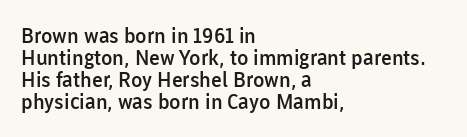
The image shows 21 px text type, upright; set left-aligned, tight line spacing (1.05x), normal letter spacing, not underlined.
